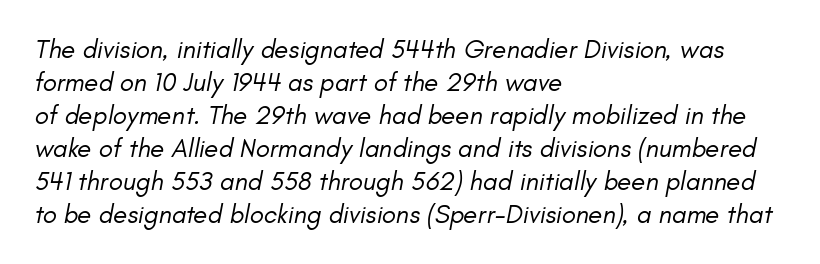
The strokes are not fattened; the text isn't bold. Look at the tracking — it's just the regular setting, nothing added. The rendering anchors every line to the left-hand side. Each row of text sits above clean, open space. How would I describe the line gaps? Plain and ordinary. The passage shown leans; its letterforms are oblique.
